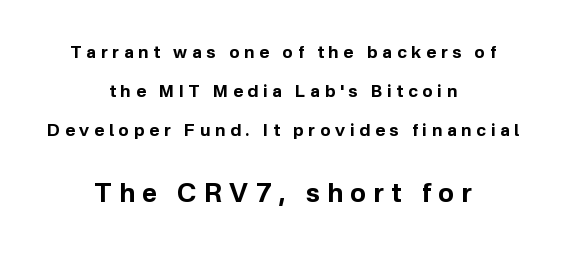
The passage shown begins with its smaller block and ends with its larger one. The block of text is sparse from top to bottom, with ample space between rows. The gap between lines stays unmarked. Quick note: not italic, upright. The passage shown has open, widely tracked lettering throughout.
